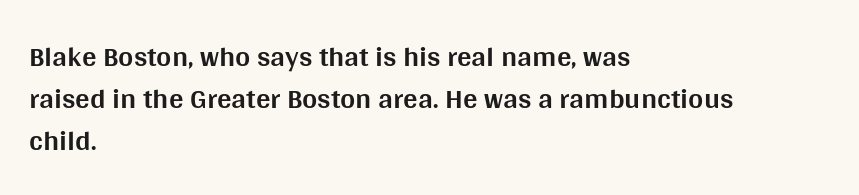
Examine the stroke ends and you'll find no serifs. If you measured baseline to baseline, you'd find a middling distance. The face used here is proportionally spaced, like ordinary book or web type. Typesetter's note: full bold, strokes at maximum text heaviness. Italic: no, the glyphs are upright roman. Quick note: underline off.
